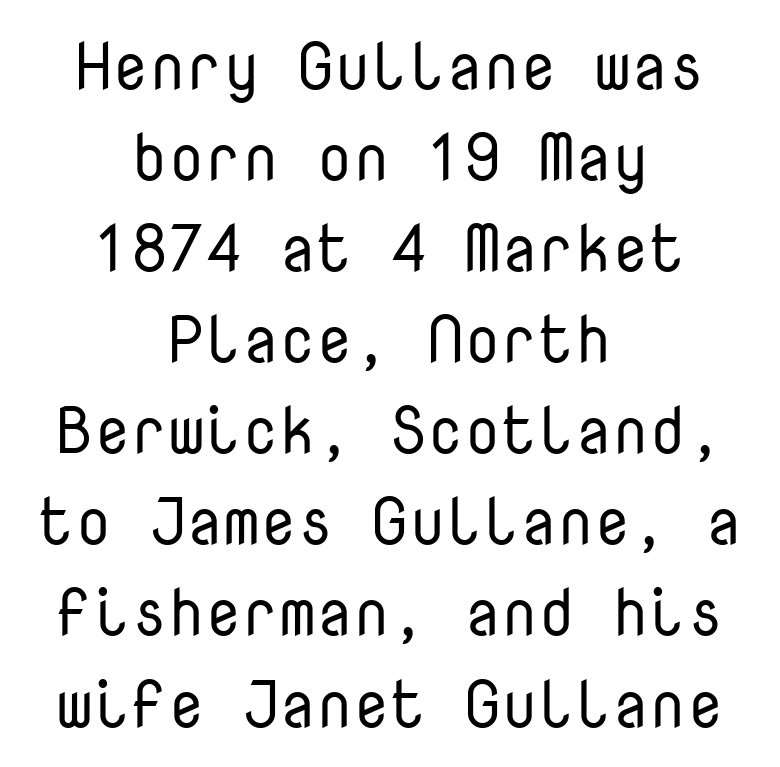
The image shows 66 px regular-weight sans-serif type, upright, monospaced; set centered, normal line spacing (1.38x), normal letter spacing, not underlined; low stroke contrast and a medium x-height.
